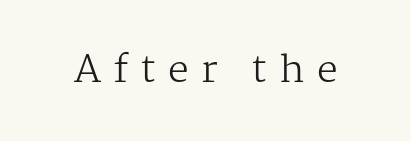
Q: Is the text bold? A: No.
Q: Is the text italic (slanted)? A: No, it is upright.
Q: Is the typeface a serif or a sans-serif typeface? A: Serif.
Q: Is the text underlined? A: No.
Q: Is the spacing between letters normal or unusually wide? A: Unusually wide.
Q: Width (condensed, normal, or wide)? A: Normal.
Q: Stroke contrast? A: Medium.
Q: x-height? A: Medium.
Q: Monospaced? A: No.
